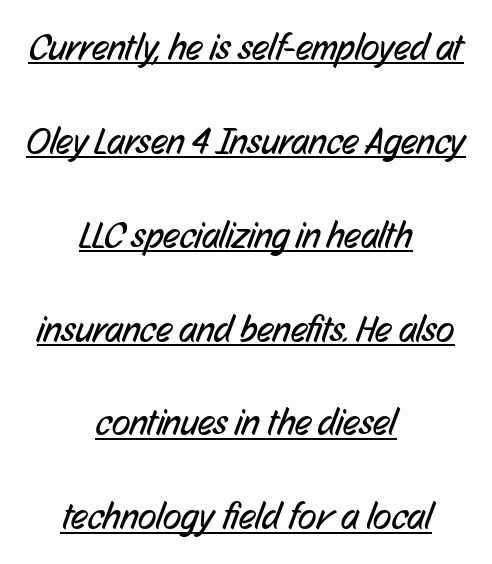
The image shows 38 px regular-weight, condensed sans-serif type; set centered, loose line spacing (2.47x), normal letter spacing, underlined; low stroke contrast and a medium x-height.
